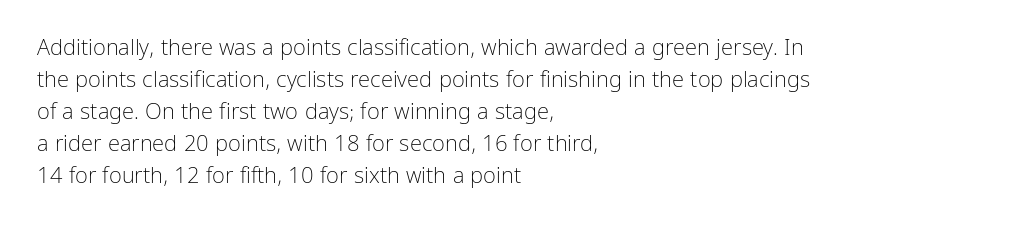
Weight: in the light-to-regular range. These lines keep a tight, regular rhythm from letter to letter. Any mark beneath the type? The region is blank. Left-aligned paragraph, ragged on the right. If you drew a line through each stem, it would be perfectly vertical. Honestly, the row spacing looks completely unremarkable.
